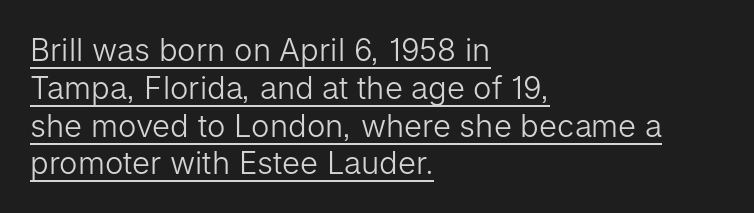
The image shows 31 px light sans-serif type, upright; set left-aligned, line spacing 1.22x, normal letter spacing, underlined; low stroke contrast and a medium x-height.
